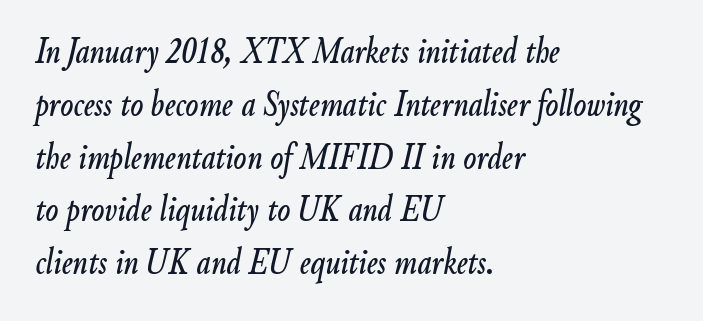
The image shows 38 px condensed type, italic (leaning right); set left-aligned, normal line spacing (1.39x), normal letter spacing, not underlined; low stroke contrast and a small x-height.
